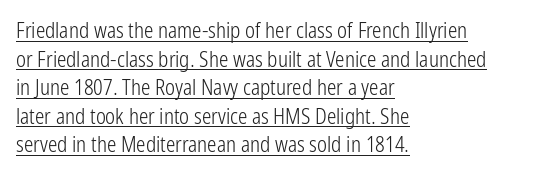
{"italic": "no", "bold": "no", "underline": "yes", "align": "left", "line_spacing": "normal", "line_spacing_ratio": 1.36, "letter_spacing": "normal", "letter_spacing_em": 0.0, "glyph_px": 21}
